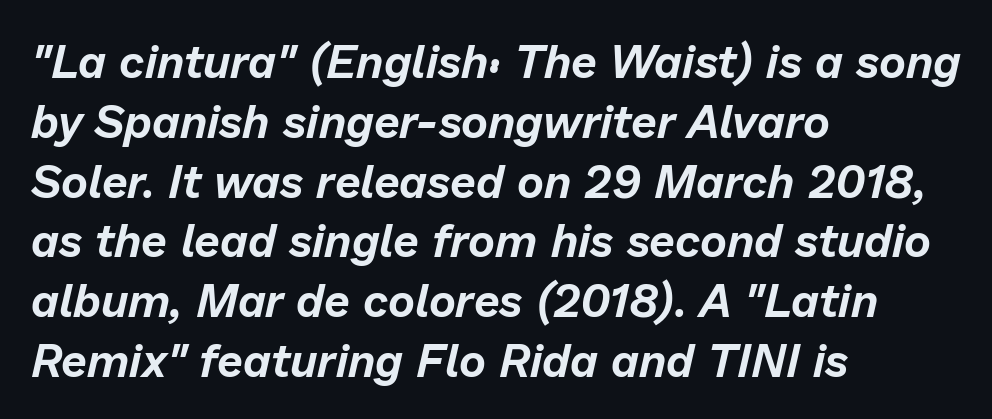
Q: Is the text italic (slanted)? A: Yes, it leans right by about 13 degrees.
Q: Is the text underlined? A: No.
Q: How is the paragraph aligned? A: Left-aligned.
Q: Is the spacing between letters normal or unusually wide? A: Normal.
Q: Is the spacing between lines tight, normal or loose? A: Normal.
Q: Width (condensed, normal, or wide)? A: Normal.
Q: Stroke contrast? A: Low.
Q: x-height? A: Medium.
Q: Monospaced? A: No.
